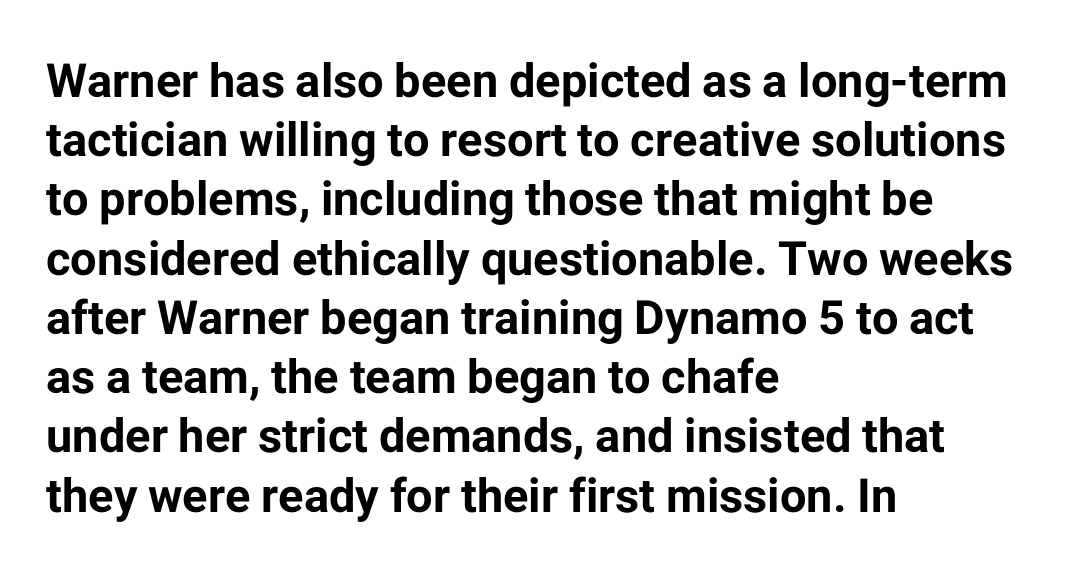
{"serif": "no", "italic": "no", "bold": "yes", "weight": "bold", "width": "normal", "stroke_contrast": "low", "x_height": "medium", "monospaced": "no", "underline": "no", "align": "left", "line_spacing": "normal", "line_spacing_ratio": 1.26, "letter_spacing": "normal", "letter_spacing_em": 0.0, "glyph_px": 47}
